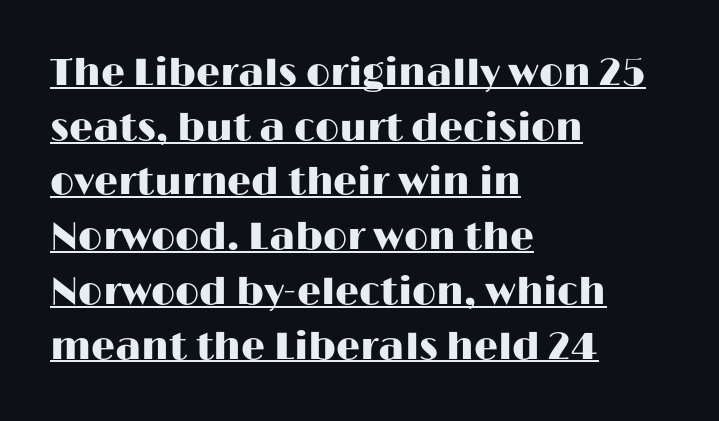
The image shows 38 px wide sans-serif type, upright; set left-aligned, normal line spacing (1.44x), normal letter spacing, underlined; high stroke contrast and a medium x-height.
